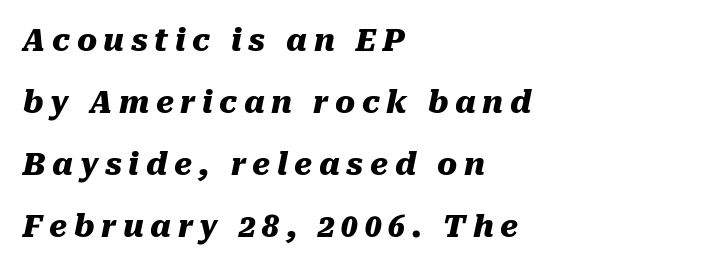
{"italic": "yes", "lean": "right", "slant_degrees": 10, "bold": "yes", "weight": "heavy", "width": "normal", "stroke_contrast": "medium", "x_height": "medium", "monospaced": "no", "underline": "no", "align": "left", "line_spacing": "loose", "line_spacing_ratio": 2.07, "letter_spacing": "wide", "letter_spacing_em": 0.22, "glyph_px": 30}
